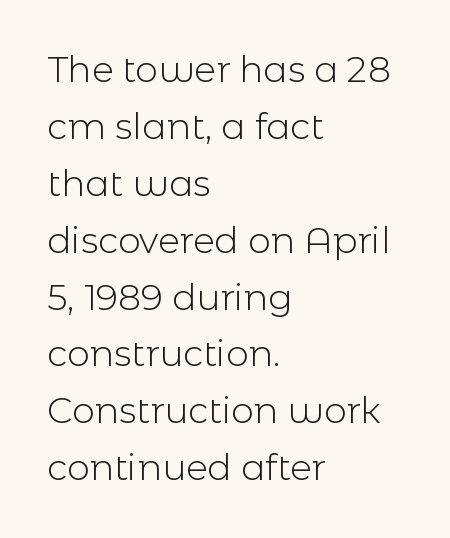
{"serif": "no", "italic": "no", "bold": "no", "weight": "light", "width": "normal", "x_height": "medium", "monospaced": "no", "underline": "no", "align": "left", "line_spacing": "normal", "line_spacing_ratio": 1.58, "letter_spacing": "normal", "letter_spacing_em": 0.0, "glyph_px": 36}
